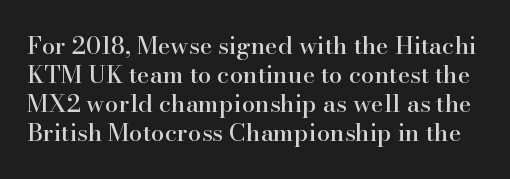
The image shows 24 px text type, upright; set line spacing 1.21x, normal letter spacing, not underlined.
